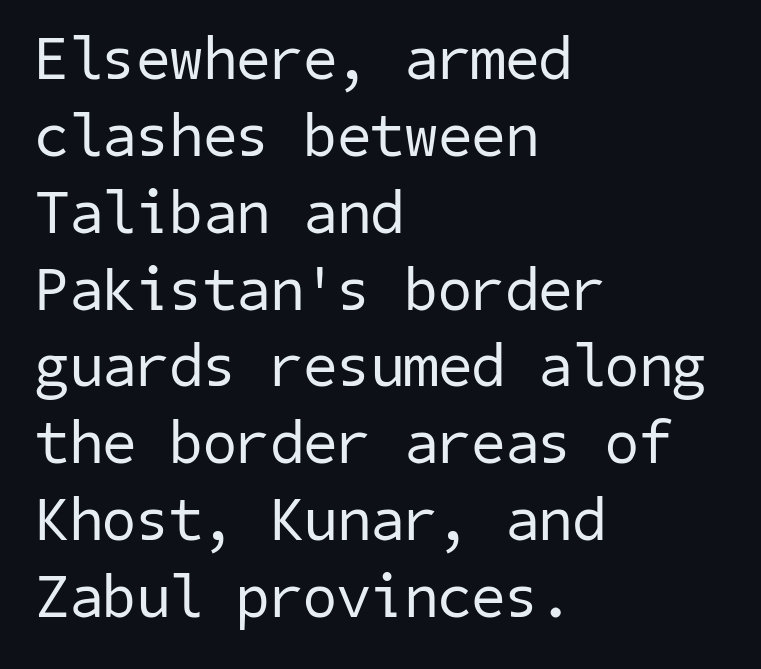
The image shows 61 px regular-weight sans-serif type; set left-aligned, normal line spacing (1.26x), normal letter spacing, not underlined; low stroke contrast and a medium x-height.
